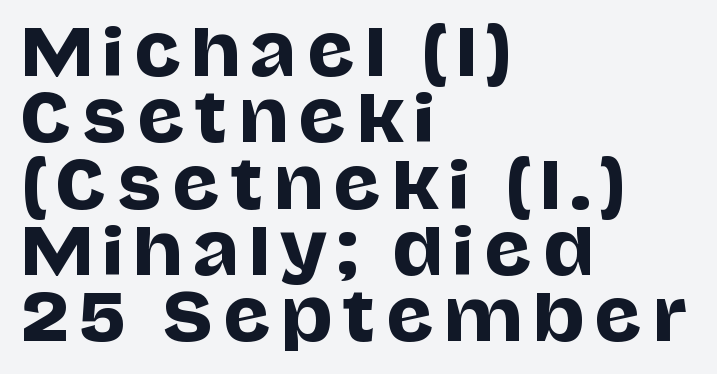
The image shows 65 px sans-serif type, upright; set left-aligned, tight line spacing (1.02x), not underlined; low stroke contrast and a large x-height.
